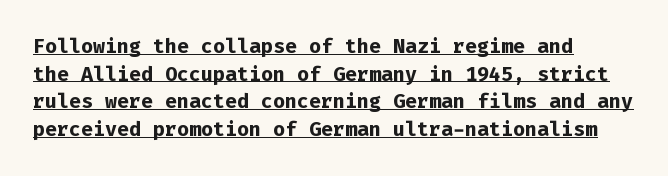
Its strokes are broad and dark, the hallmark of bold type. Typeset ragged right — the left edge is the straight one. Nothing unusual about the tracking: characters are spaced as the font intends. The glyphs are accompanied by a horizontal stroke just below them.
